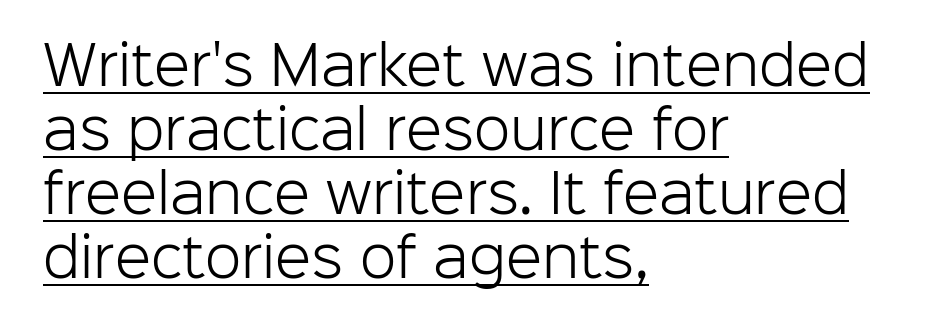
Grotesque or geometric, the face here clearly has no serifs. Each line starts at the same left margin while the right side varies. The letters look calm and open, with moderate or lighter stems. Note the varied advance widths — an 'i' is clearly narrower than an 'm'. Each line of the rendering has a horizontal stroke beneath the glyphs. Ascenders rise straight up at ninety degrees.
